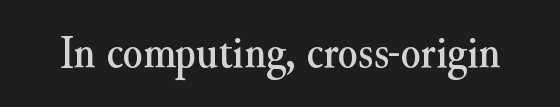
{"serif": "yes", "italic": "no", "width": "normal", "stroke_contrast": "medium", "x_height": "small", "monospaced": "no", "underline": "no", "letter_spacing": "normal", "letter_spacing_em": 0.0, "glyph_px": 46}
